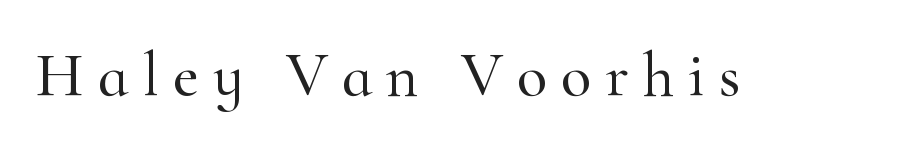
The letters carry serifs — small finishing strokes at the ends of their stems. Underlining? Definitely not there. Character widths vary here, with narrow letters taking less room than wide ones. Characters remain perfectly vertical along every line. Observe the wide spacing: letters keep a clear distance from each other.
